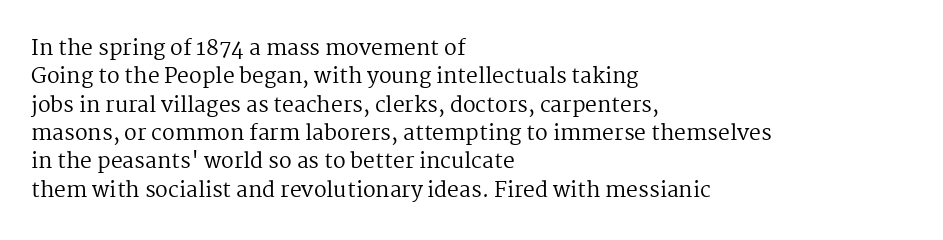
Q: Is the text bold? A: No.
Q: Is the text italic (slanted)? A: No, it is upright.
Q: Is the text underlined? A: No.
Q: How is the paragraph aligned? A: Left-aligned.
Q: Is the spacing between letters normal or unusually wide? A: Normal.
Q: Is the spacing between lines tight, normal or loose? A: Normal.
